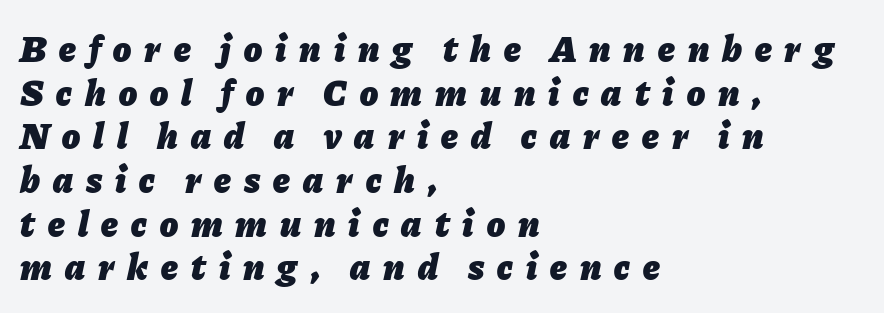
{"italic": "yes", "lean": "right", "slant_degrees": 11, "bold": "yes", "weight": "heavy", "width": "normal", "stroke_contrast": "low", "x_height": "medium", "monospaced": "no", "underline": "no", "align": "left", "line_spacing_ratio": 1.18, "letter_spacing": "wide", "letter_spacing_em": 0.35, "glyph_px": 37}
